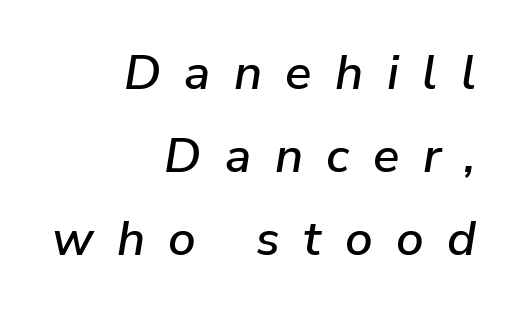
{"italic": "yes", "lean": "right", "slant_degrees": 9, "width": "normal", "stroke_contrast": "low", "x_height": "medium", "monospaced": "no", "underline": "no", "align": "right", "line_spacing": "normal", "line_spacing_ratio": 1.69, "letter_spacing": "wide", "letter_spacing_em": 0.48, "glyph_px": 49}
